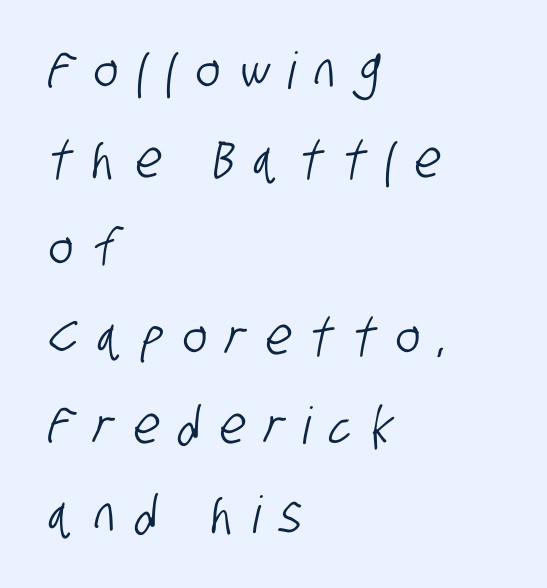
Q: Is the typeface a serif or a sans-serif typeface? A: Sans-serif.
Q: Is the text underlined? A: No.
Q: How is the paragraph aligned? A: Left-aligned.
Q: Is the spacing between letters normal or unusually wide? A: Unusually wide.
Q: Width (condensed, normal, or wide)? A: Condensed.
Q: Stroke contrast? A: Low.
Q: x-height? A: Large.
Q: Monospaced? A: No.
